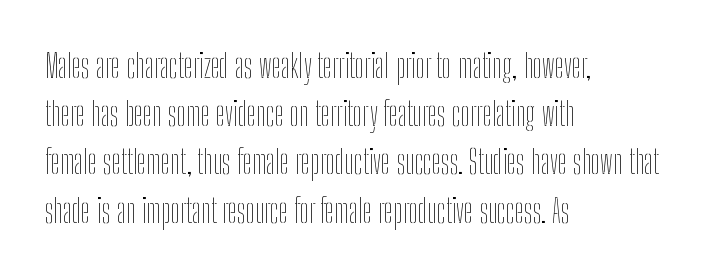
{"italic": "no", "bold": "no", "weight": "thin", "width": "condensed", "stroke_contrast": "low", "x_height": "medium", "monospaced": "no", "underline": "no", "align": "left", "line_spacing": "normal", "line_spacing_ratio": 1.46, "letter_spacing": "normal", "letter_spacing_em": 0.0, "glyph_px": 33}
